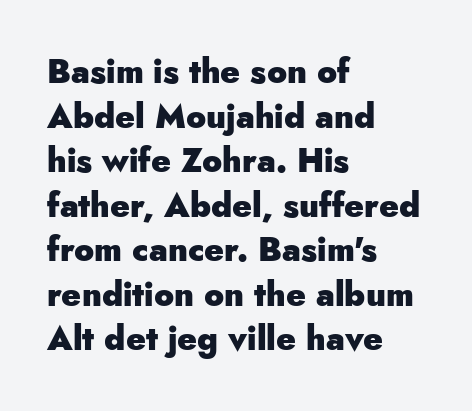
{"serif": "no", "italic": "no", "bold": "yes", "weight": "heavy", "width": "normal", "stroke_contrast": "low", "x_height": "small", "monospaced": "no", "underline": "no", "align": "left", "line_spacing": "normal", "line_spacing_ratio": 1.35, "letter_spacing": "normal", "letter_spacing_em": 0.0, "glyph_px": 33}
